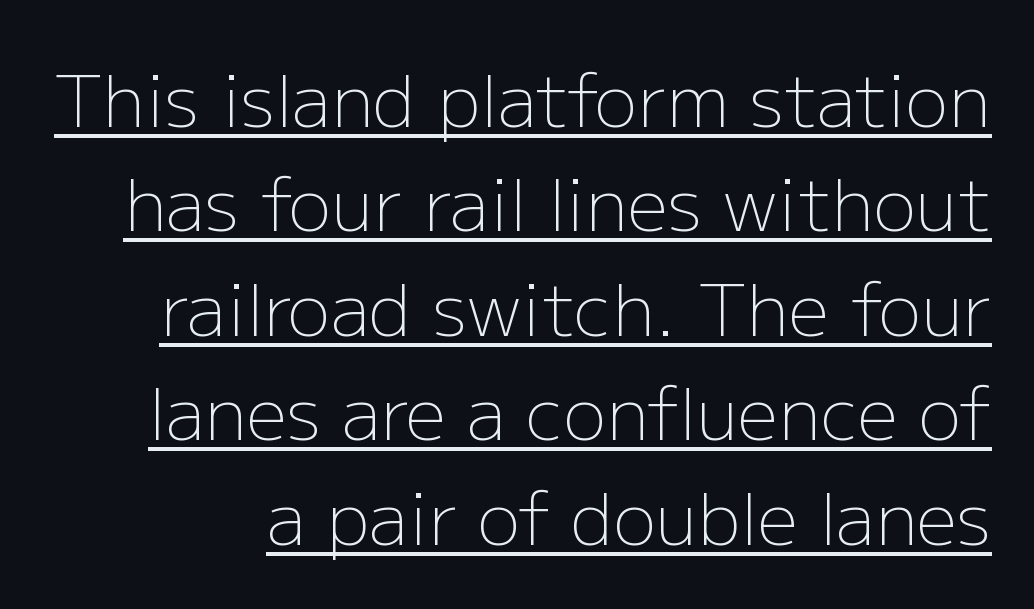
Q: Is the text bold? A: No.
Q: Is the text italic (slanted)? A: No, it is upright.
Q: Is the typeface a serif or a sans-serif typeface? A: Sans-serif.
Q: Is the text underlined? A: Yes.
Q: Is the spacing between letters normal or unusually wide? A: Normal.
Q: Is the spacing between lines tight, normal or loose? A: Normal.
Q: Width (condensed, normal, or wide)? A: Normal.
Q: Stroke contrast? A: Low.
Q: x-height? A: Medium.
Q: Monospaced? A: No.
